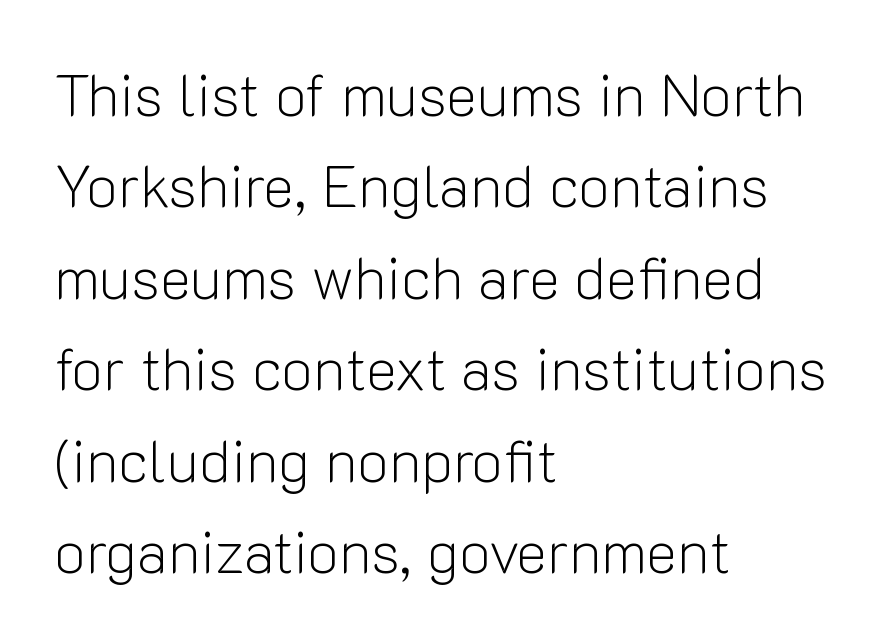
Q: Is the text bold? A: No.
Q: Is the text italic (slanted)? A: No, it is upright.
Q: Is the typeface a serif or a sans-serif typeface? A: Sans-serif.
Q: Is the text underlined? A: No.
Q: How is the paragraph aligned? A: Left-aligned.
Q: Is the spacing between letters normal or unusually wide? A: Normal.
Q: Is the spacing between lines tight, normal or loose? A: Normal.
Q: Width (condensed, normal, or wide)? A: Normal.
Q: Stroke contrast? A: Low.
Q: x-height? A: Medium.
Q: Monospaced? A: No.
